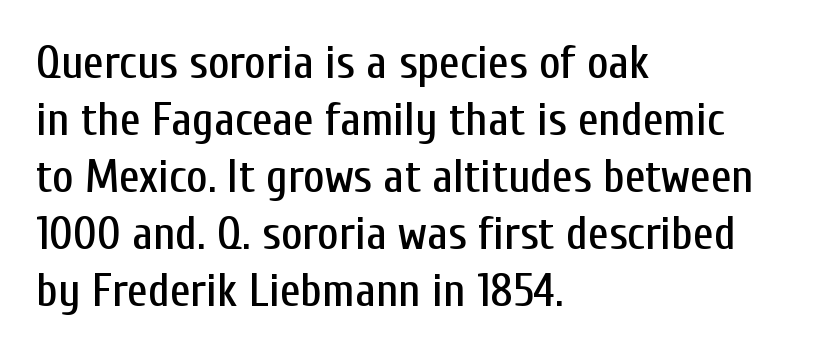
Vertical strokes here are truly vertical. Just letters on the line, the space beneath them empty. Look at the tracking — it's just the regular setting, nothing added. All the whitespace from short lines collects on the right.
